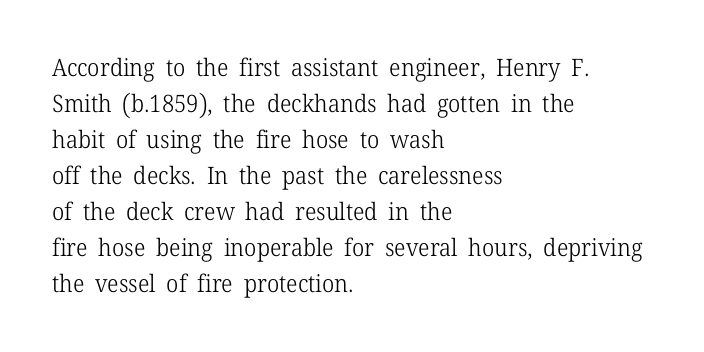
{"italic": "no", "bold": "no", "underline": "no", "align": "left", "line_spacing": "normal", "line_spacing_ratio": 1.5, "letter_spacing": "normal", "letter_spacing_em": 0.0, "glyph_px": 24}
